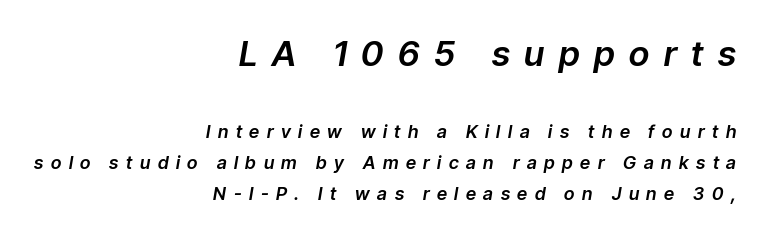
The image shows 35 px text type, italic (leaning right); set right-aligned, line spacing 1.72x, unusually wide letter spacing (+0.42 em), not underlined; the first (top) block is 1.94x larger; low stroke contrast and a medium x-height.
